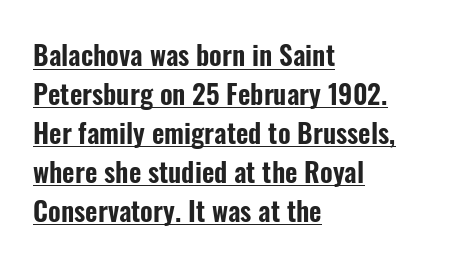
Q: Is the text italic (slanted)? A: No, it is upright.
Q: Is the text underlined? A: Yes.
Q: How is the paragraph aligned? A: Left-aligned.
Q: Is the spacing between letters normal or unusually wide? A: Normal.
Q: Is the spacing between lines tight, normal or loose? A: Normal.
